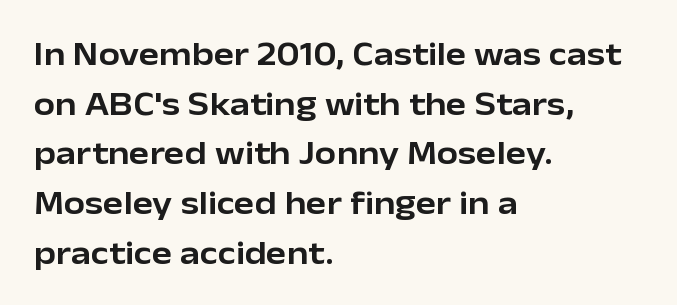
Regular leading. The type sits square on the baseline with zero lean. Check under the words: just untouched page. These lines keep a tight, regular rhythm from letter to letter.
